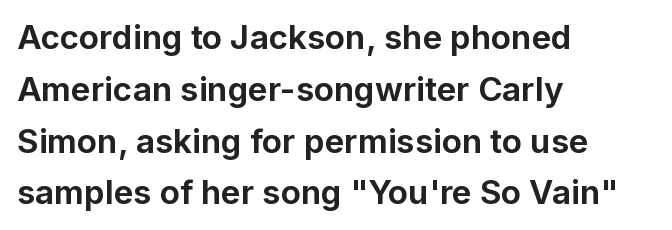
Q: Is the text bold? A: Yes.
Q: Is the text italic (slanted)? A: No, it is upright.
Q: Is the typeface a serif or a sans-serif typeface? A: Sans-serif.
Q: Is the text underlined? A: No.
Q: How is the paragraph aligned? A: Left-aligned.
Q: Is the spacing between letters normal or unusually wide? A: Normal.
Q: Is the spacing between lines tight, normal or loose? A: Normal.
Q: Width (condensed, normal, or wide)? A: Normal.
Q: Stroke contrast? A: Low.
Q: x-height? A: Medium.
Q: Monospaced? A: No.
